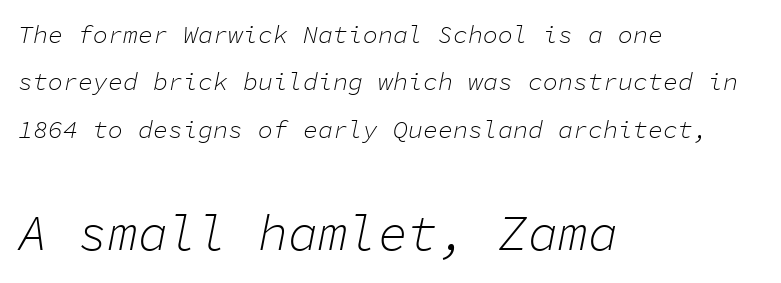
Q: Is the text bold? A: No.
Q: Is the text italic (slanted)? A: Yes, it leans right by about 11 degrees.
Q: Is the text underlined? A: No.
Q: How is the paragraph aligned? A: Left-aligned.
Q: Is the spacing between letters normal or unusually wide? A: Normal.
Q: Is the spacing between lines tight, normal or loose? A: Loose.
Q: Which block of text is set in a larger size, the first (top) or the second (bottom)? A: The second (bottom) one.
Q: Width (condensed, normal, or wide)? A: Normal.
Q: Stroke contrast? A: Low.
Q: x-height? A: Medium.
Q: Monospaced? A: Yes.
